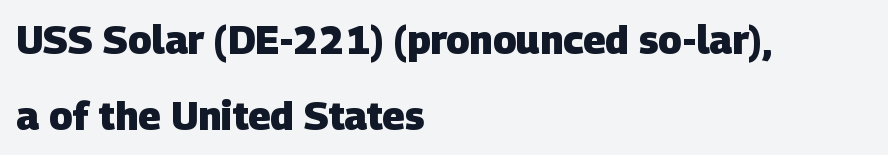
How are the letters spaced? Ordinarily, with no added tracking. In terms of leading, this rendering errs on the spacious side. Stroke terminals: plain, sans-serif. This sample has the flowing, uneven cadence of proportional lettering.
